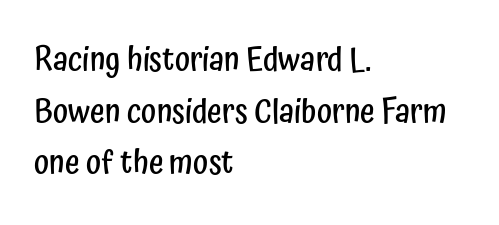
Q: Is the text bold? A: Semi-bold.
Q: Is the text italic (slanted)? A: No, it is upright.
Q: Is the typeface a serif or a sans-serif typeface? A: Sans-serif.
Q: Is the text underlined? A: No.
Q: How is the paragraph aligned? A: Left-aligned.
Q: Is the spacing between letters normal or unusually wide? A: Normal.
Q: Is the spacing between lines tight, normal or loose? A: Normal.
Q: Width (condensed, normal, or wide)? A: Condensed.
Q: Stroke contrast? A: Low.
Q: x-height? A: Medium.
Q: Monospaced? A: No.
